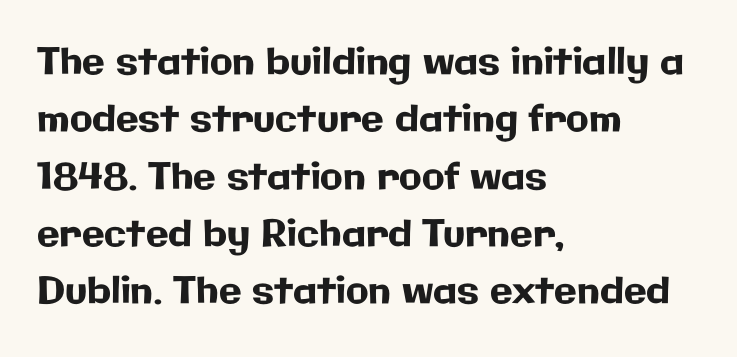
Check where the strokes stop: nothing finishes them off — pure sans. Whoever set this chose a conventional vertical rhythm. Ordinary non-slanted type is in use. Underlining? Definitely not there. Line starts are locked; line ends wander. These lines are rendered in a variable-pitch font.
